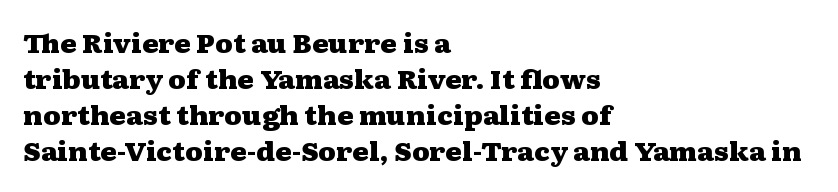
The image shows 25 px bold type, upright; set left-aligned, normal line spacing (1.44x), normal letter spacing, not underlined.
